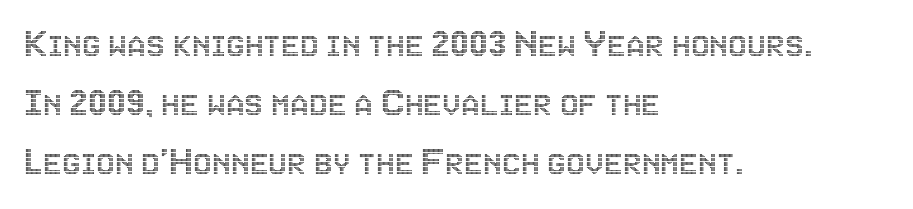
Q: Is the text italic (slanted)? A: No, it is upright.
Q: Is the text underlined? A: No.
Q: How is the paragraph aligned? A: Left-aligned.
Q: Is the spacing between letters normal or unusually wide? A: Normal.
Q: Is the spacing between lines tight, normal or loose? A: Normal.
Q: Width (condensed, normal, or wide)? A: Condensed.
Q: x-height? A: Large.
Q: Monospaced? A: No.
